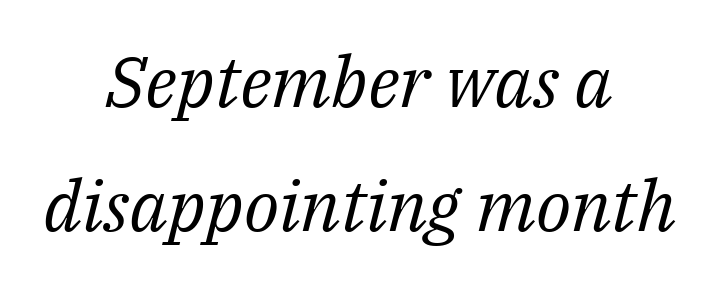
Q: Is the text bold? A: No.
Q: Is the text italic (slanted)? A: Yes, it leans right by about 14 degrees.
Q: Is the typeface a serif or a sans-serif typeface? A: Serif.
Q: Is the text underlined? A: No.
Q: How is the paragraph aligned? A: Centered.
Q: Is the spacing between letters normal or unusually wide? A: Normal.
Q: Width (condensed, normal, or wide)? A: Normal.
Q: Stroke contrast? A: Medium.
Q: x-height? A: Medium.
Q: Monospaced? A: No.
